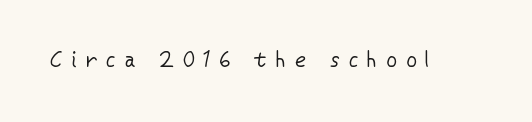
The image shows 21 px text type, upright; set unusually wide letter spacing (+0.44 em), not underlined.
